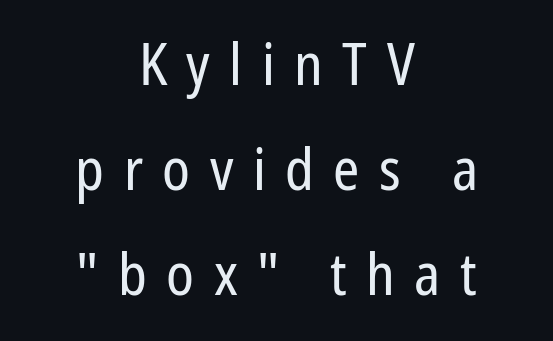
The image shows 59 px regular-weight, condensed sans-serif type, upright; set centered, line spacing 1.78x, unusually wide letter spacing (+0.33 em), not underlined; low stroke contrast and a medium x-height.
